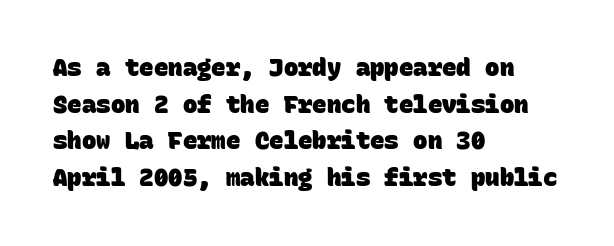
The image shows 24 px bold type; set left-aligned, normal line spacing (1.53x), normal letter spacing, not underlined.
